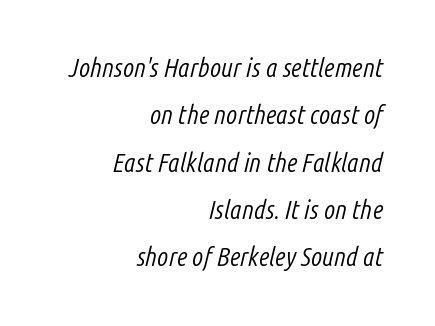
The image shows 26 px text type, italic (leaning right); set right-aligned, line spacing 1.82x, normal letter spacing, not underlined.
